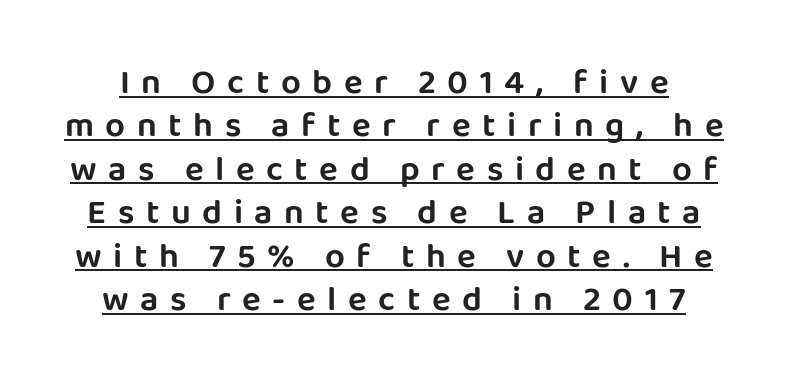
Q: Is the text italic (slanted)? A: No, it is upright.
Q: Is the typeface a serif or a sans-serif typeface? A: Sans-serif.
Q: Is the text underlined? A: Yes.
Q: Is the spacing between letters normal or unusually wide? A: Unusually wide.
Q: Width (condensed, normal, or wide)? A: Normal.
Q: Stroke contrast? A: Low.
Q: x-height? A: Large.
Q: Monospaced? A: No.
